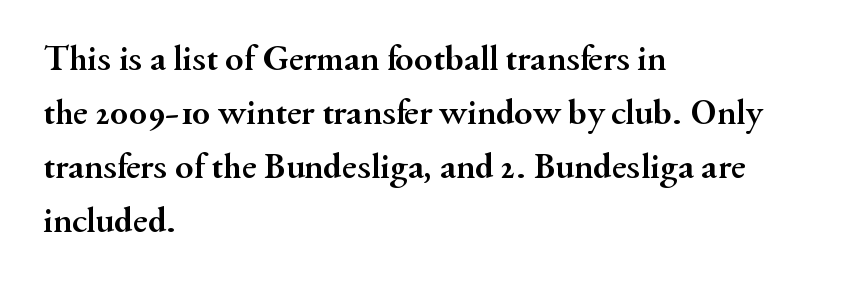
Q: Is the text bold? A: Yes.
Q: Is the text italic (slanted)? A: No, it is upright.
Q: Is the typeface a serif or a sans-serif typeface? A: Serif.
Q: Is the text underlined? A: No.
Q: How is the paragraph aligned? A: Left-aligned.
Q: Is the spacing between letters normal or unusually wide? A: Normal.
Q: Is the spacing between lines tight, normal or loose? A: Normal.
Q: Width (condensed, normal, or wide)? A: Normal.
Q: Stroke contrast? A: Medium.
Q: x-height? A: Small.
Q: Monospaced? A: No.
